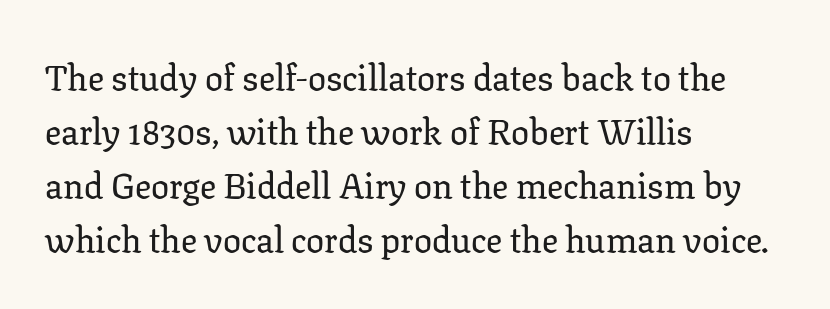
{"serif": "yes", "italic": "no", "width": "normal", "stroke_contrast": "low", "x_height": "medium", "monospaced": "no", "underline": "no", "align": "left", "line_spacing": "normal", "line_spacing_ratio": 1.5, "letter_spacing": "normal", "letter_spacing_em": 0.0, "glyph_px": 36}
